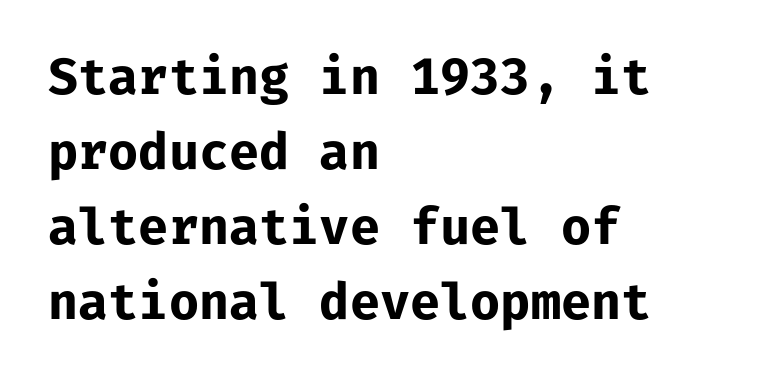
This is sans-serif lettering, the kind often seen on screens and signage. Ascenders rise straight up at ninety degrees. Between one letter and the next there's only the usual sliver of space. The passage shown is typed in a monospace face where columns stay perfectly aligned.
